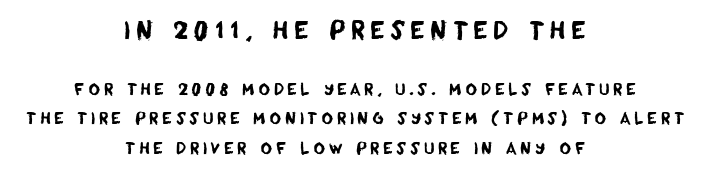
Q: Is the text underlined? A: No.
Q: How is the paragraph aligned? A: Centered.
Q: Is the spacing between letters normal or unusually wide? A: Unusually wide.
Q: Which block of text is set in a larger size, the first (top) or the second (bottom)? A: The first (top) one.
